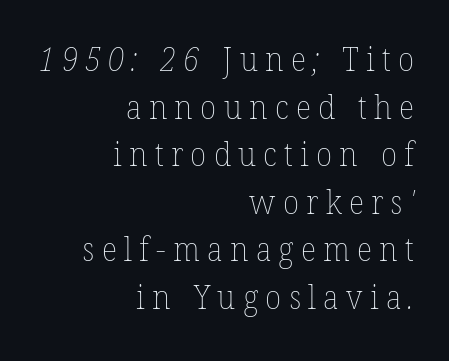
{"bold": "no", "weight": "thin", "width": "normal", "stroke_contrast": "low", "x_height": "medium", "monospaced": "no", "underline": "no", "align": "right", "line_spacing": "normal", "line_spacing_ratio": 1.44, "letter_spacing": "wide", "letter_spacing_em": 0.22, "glyph_px": 33}
